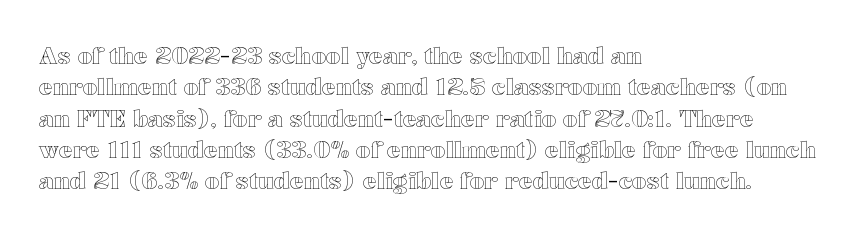
{"italic": "no", "underline": "no", "align": "left", "line_spacing": "normal", "line_spacing_ratio": 1.36, "letter_spacing": "normal", "letter_spacing_em": 0.0, "glyph_px": 23}
